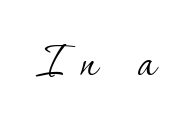
{"serif": "yes", "bold": "no", "weight": "thin", "width": "normal", "stroke_contrast": "low", "x_height": "small", "monospaced": "no", "underline": "no", "letter_spacing": "wide", "letter_spacing_em": 0.27, "glyph_px": 59}
